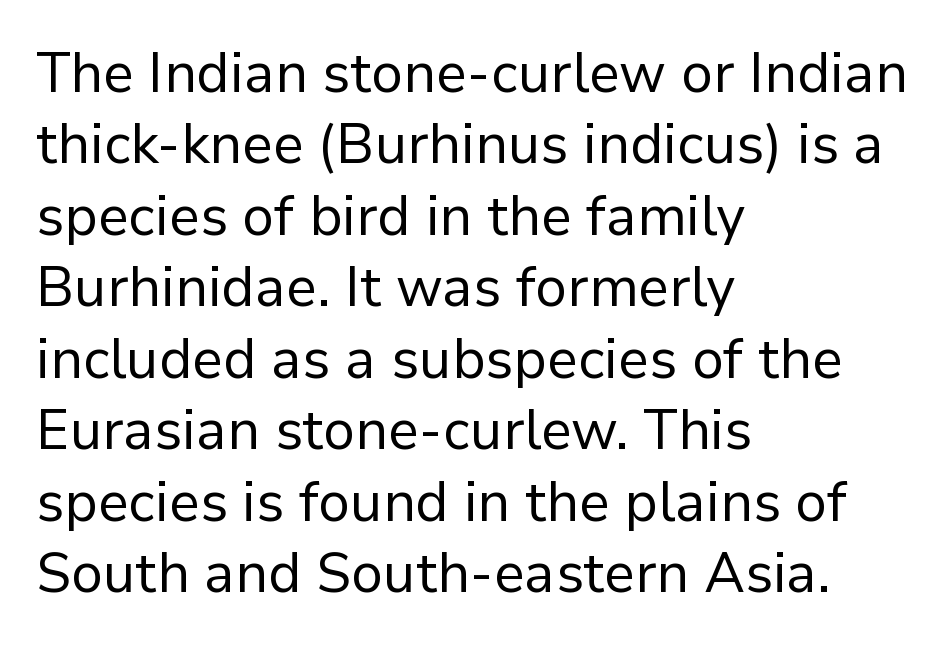
Q: Is the text bold? A: No.
Q: Is the text italic (slanted)? A: No, it is upright.
Q: Is the typeface a serif or a sans-serif typeface? A: Sans-serif.
Q: Is the text underlined? A: No.
Q: How is the paragraph aligned? A: Left-aligned.
Q: Is the spacing between letters normal or unusually wide? A: Normal.
Q: Is the spacing between lines tight, normal or loose? A: Normal.
Q: Width (condensed, normal, or wide)? A: Normal.
Q: Stroke contrast? A: Low.
Q: x-height? A: Medium.
Q: Monospaced? A: No.
